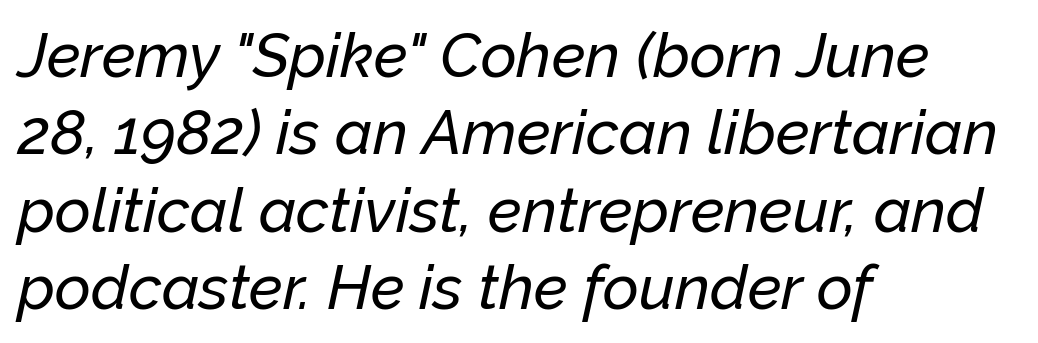
{"italic": "yes", "lean": "right", "slant_degrees": 12, "width": "normal", "stroke_contrast": "low", "x_height": "medium", "monospaced": "no", "underline": "no", "align": "left", "line_spacing": "normal", "line_spacing_ratio": 1.25, "letter_spacing": "normal", "letter_spacing_em": 0.0, "glyph_px": 62}
